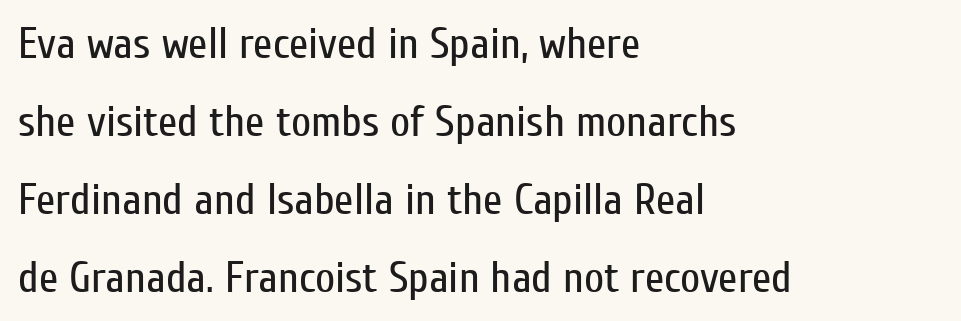
Q: Is the text bold? A: No.
Q: Is the text italic (slanted)? A: No, it is upright.
Q: Is the typeface a serif or a sans-serif typeface? A: Sans-serif.
Q: Is the text underlined? A: No.
Q: How is the paragraph aligned? A: Left-aligned.
Q: Is the spacing between letters normal or unusually wide? A: Normal.
Q: Width (condensed, normal, or wide)? A: Condensed.
Q: Stroke contrast? A: Low.
Q: x-height? A: Medium.
Q: Monospaced? A: No.
